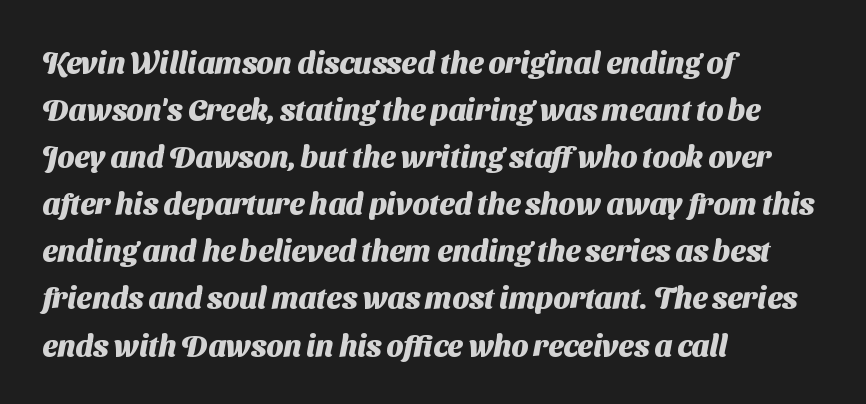
Q: Is the text bold? A: Yes.
Q: Is the typeface a serif or a sans-serif typeface? A: Sans-serif.
Q: Is the text underlined? A: No.
Q: How is the paragraph aligned? A: Left-aligned.
Q: Is the spacing between letters normal or unusually wide? A: Normal.
Q: Is the spacing between lines tight, normal or loose? A: Normal.
Q: Width (condensed, normal, or wide)? A: Normal.
Q: Stroke contrast? A: Medium.
Q: x-height? A: Medium.
Q: Monospaced? A: No.
